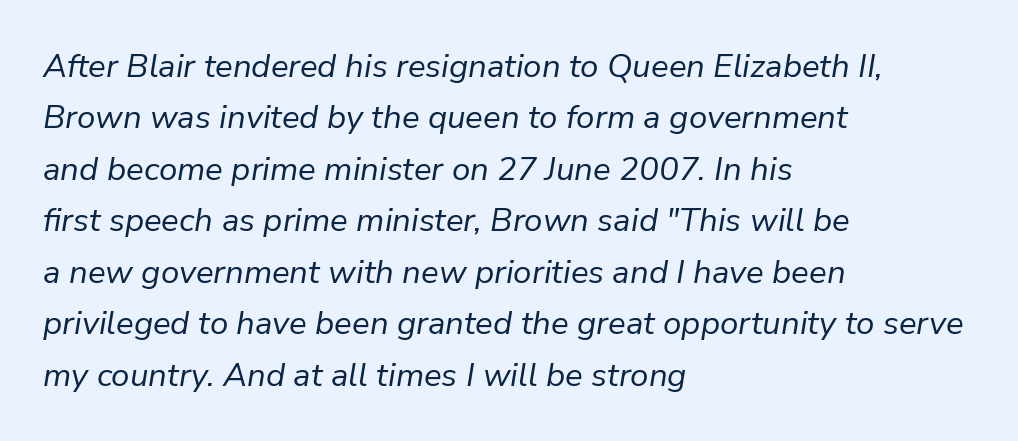
Check under the words: just untouched page. There's an unmistakable incline to the writing here. Spacing verdict: proportional, widths tailored to each character. Teacher's note: observe the even left margin — that is flush-left alignment. This sample uses plain, unmodified letter spacing. No letter is thick-stroked: the sample isn't bold.
